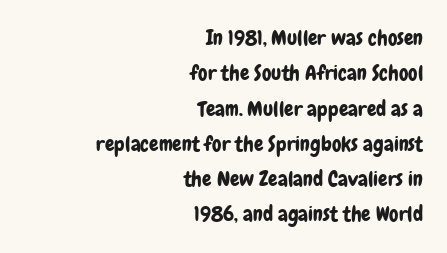
Q: Is the text italic (slanted)? A: No, it is upright.
Q: Is the text underlined? A: No.
Q: How is the paragraph aligned? A: Right-aligned.
Q: Is the spacing between letters normal or unusually wide? A: Normal.
Q: Is the spacing between lines tight, normal or loose? A: Normal.
